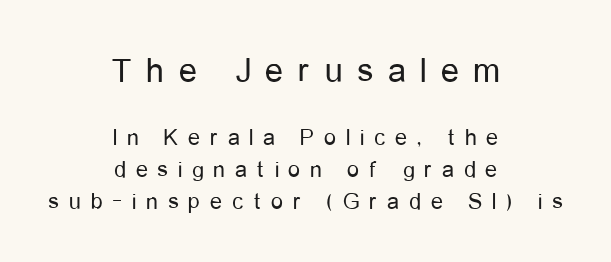
The image shows 36 px regular-weight, condensed sans-serif type, upright; set centered, normal line spacing (1.32x), unusually wide letter spacing (+0.41 em), not underlined; the first (top) block is 1.5x larger; low stroke contrast and a medium x-height.
